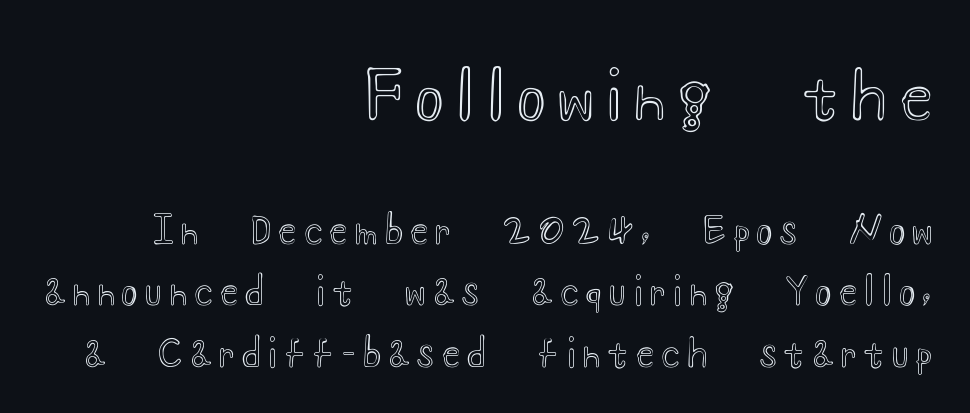
{"italic": "no", "width": "wide", "x_height": "small", "monospaced": "no", "underline": "no", "align": "right", "line_spacing": "normal", "line_spacing_ratio": 1.66, "letter_spacing": "wide", "letter_spacing_em": 0.21, "larger_block": "first", "size_ratio": 1.76, "glyph_px": 65}
